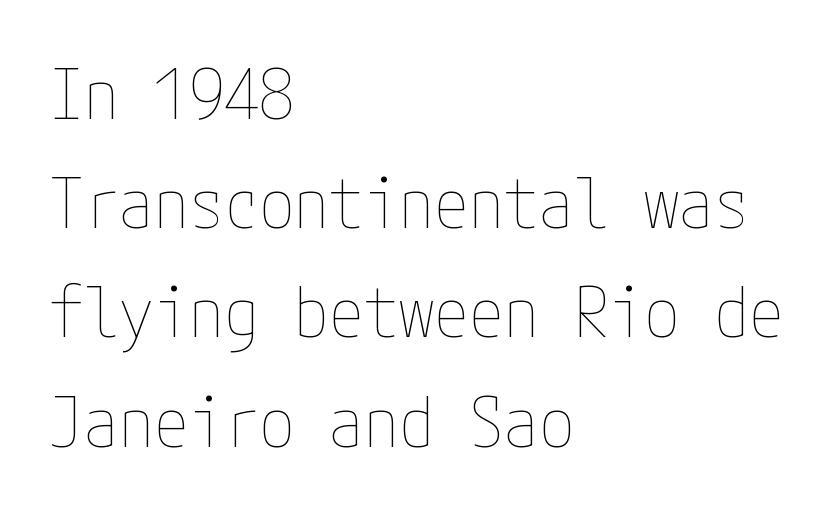
These lines were composed using upright roman letters. Vertical spacing — default. Glyph-to-glyph distance matches everyday printed text. Caption: multi-line text, flush left, ragged right.
